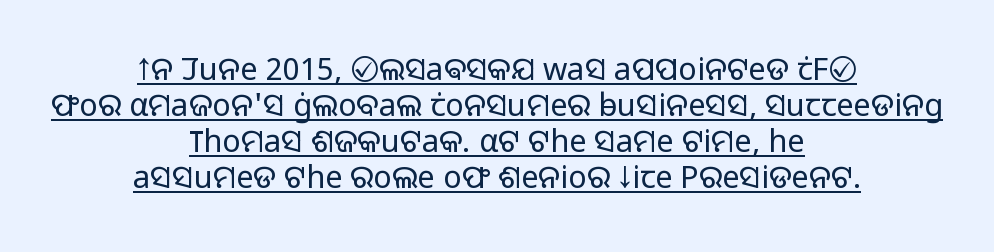
The image shows 31 px light sans-serif type, upright; set centered, line spacing 1.16x, normal letter spacing, underlined; low stroke contrast and a medium x-height.
